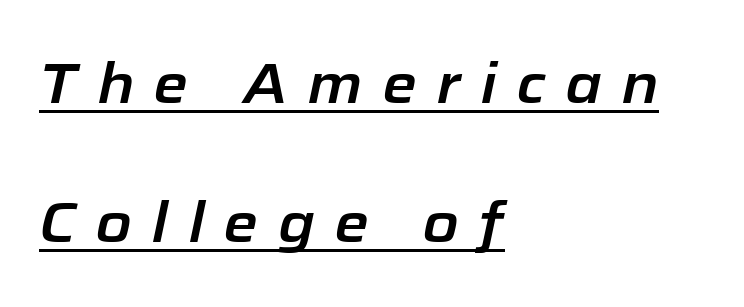
The image shows 56 px text type, italic (leaning right); set left-aligned, loose line spacing (2.49x), unusually wide letter spacing (+0.35 em), underlined; low stroke contrast and a medium x-height.
